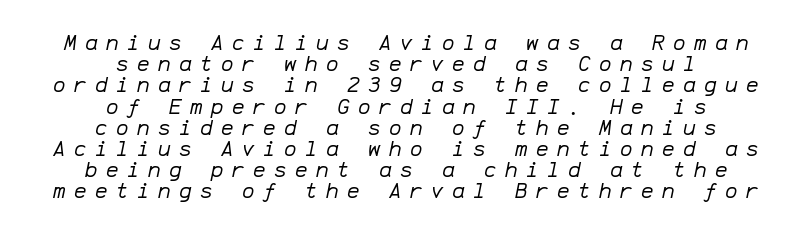
Q: Is the text bold? A: No.
Q: Is the text italic (slanted)? A: Yes, it leans right by about 12 degrees.
Q: Is the text underlined? A: No.
Q: How is the paragraph aligned? A: Centered.
Q: Is the spacing between letters normal or unusually wide? A: Unusually wide.
Q: Is the spacing between lines tight, normal or loose? A: Tight.
